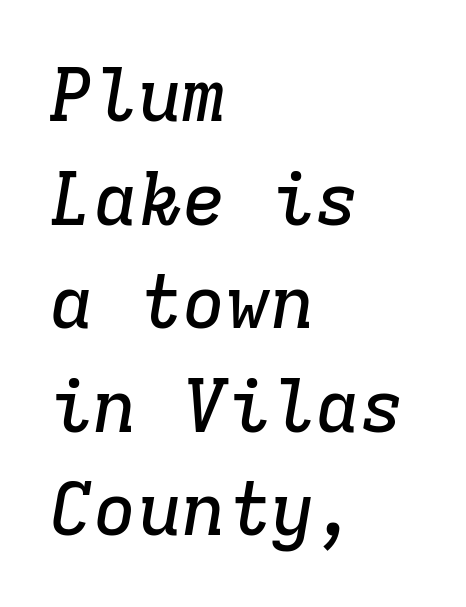
{"serif": "yes", "italic": "yes", "lean": "right", "slant_degrees": 9, "width": "normal", "stroke_contrast": "low", "x_height": "medium", "monospaced": "yes", "underline": "no", "align": "left", "line_spacing": "normal", "line_spacing_ratio": 1.4, "letter_spacing": "normal", "letter_spacing_em": 0.0, "glyph_px": 74}
